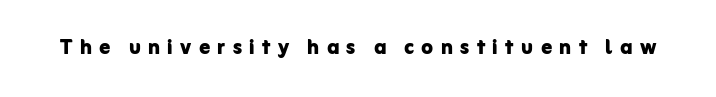
The image shows 27 px bold type, upright; set unusually wide letter spacing (+0.27 em), not underlined.
